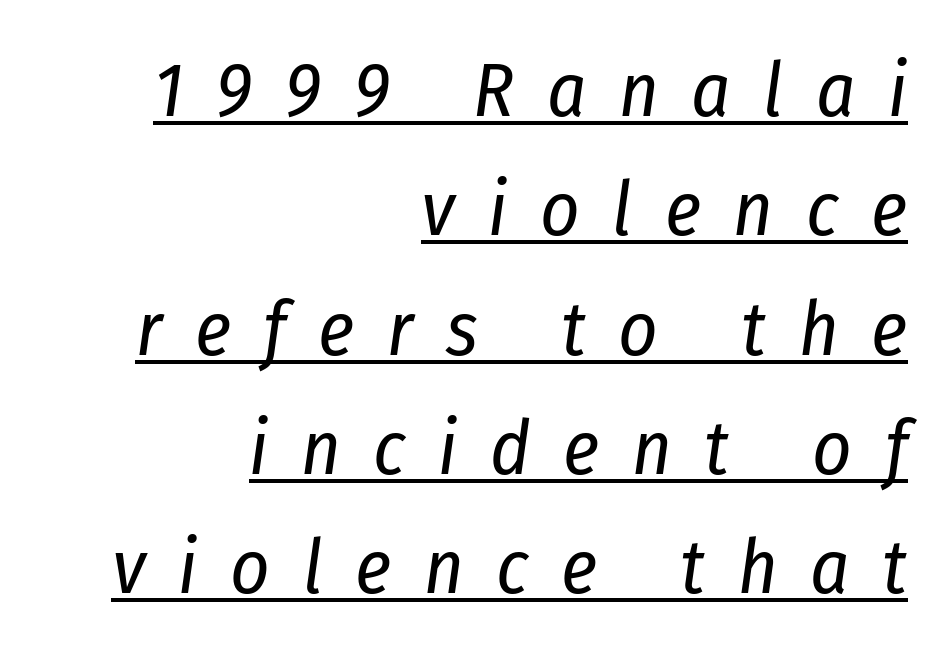
Q: Is the text bold? A: No.
Q: Is the text italic (slanted)? A: Yes, it leans right by about 8 degrees.
Q: Is the text underlined? A: Yes.
Q: How is the paragraph aligned? A: Right-aligned.
Q: Is the spacing between letters normal or unusually wide? A: Unusually wide.
Q: Is the spacing between lines tight, normal or loose? A: Normal.
Q: Width (condensed, normal, or wide)? A: Condensed.
Q: Stroke contrast? A: Low.
Q: x-height? A: Medium.
Q: Monospaced? A: No.
